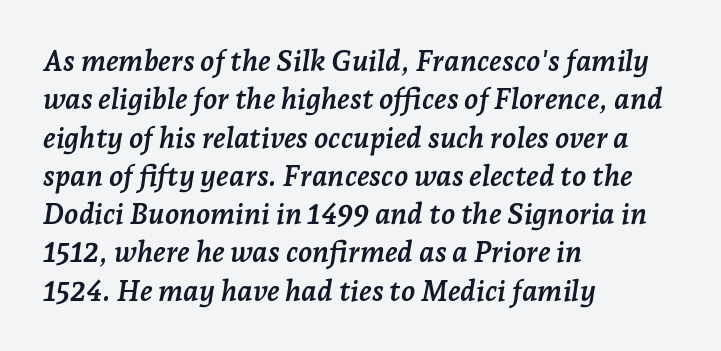
{"serif": "yes", "italic": "yes", "lean": "right", "slant_degrees": 7, "bold": "yes", "weight": "semibold", "width": "normal", "stroke_contrast": "low", "x_height": "medium", "monospaced": "no", "underline": "no", "align": "left", "line_spacing": "normal", "line_spacing_ratio": 1.32, "letter_spacing": "normal", "letter_spacing_em": 0.0, "glyph_px": 29}
